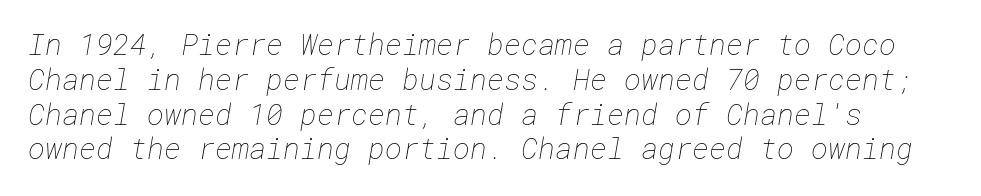
The image shows 29 px thin type; set line spacing 1.2x, normal letter spacing, not underlined; low stroke contrast and a medium x-height.
